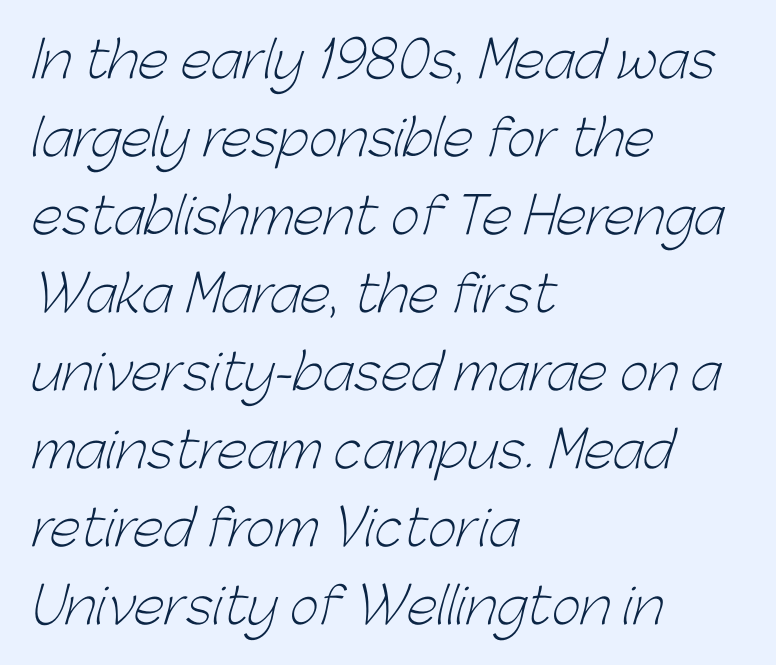
{"serif": "no", "bold": "no", "weight": "light", "width": "normal", "stroke_contrast": "low", "x_height": "medium", "monospaced": "no", "underline": "no", "align": "left", "line_spacing": "normal", "line_spacing_ratio": 1.56, "letter_spacing": "normal", "letter_spacing_em": 0.0, "glyph_px": 50}
